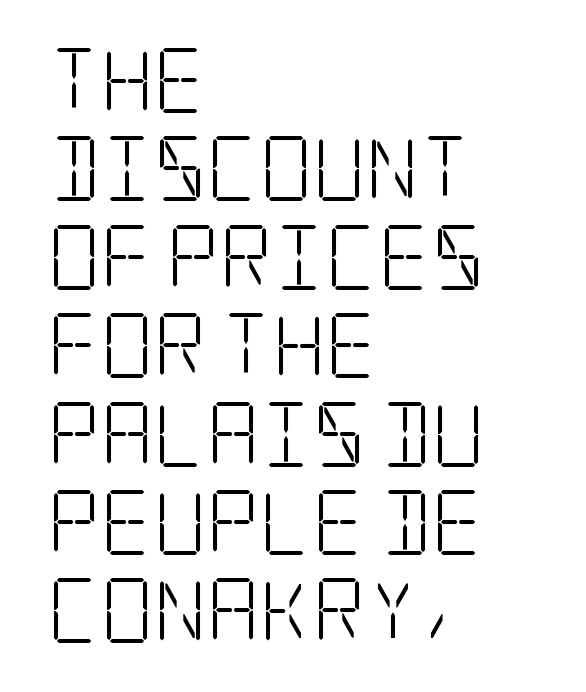
Q: Is the text bold? A: No.
Q: Is the text italic (slanted)? A: No, it is upright.
Q: Is the typeface a serif or a sans-serif typeface? A: Serif.
Q: Is the text underlined? A: No.
Q: How is the paragraph aligned? A: Left-aligned.
Q: Is the spacing between letters normal or unusually wide? A: Normal.
Q: Is the spacing between lines tight, normal or loose? A: Normal.
Q: Width (condensed, normal, or wide)? A: Condensed.
Q: Stroke contrast? A: Low.
Q: x-height? A: Large.
